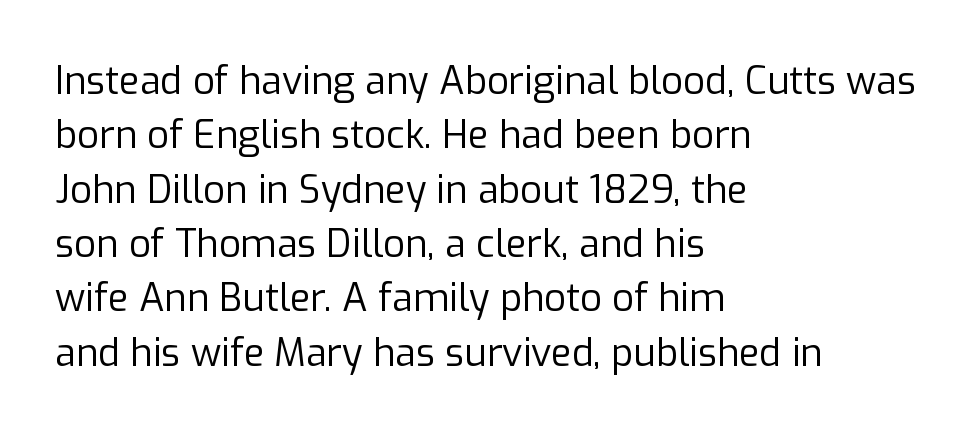
In terms of letterform style, serifs are entirely absent. Every row of glyphs begins at an identical x-position on the left. The letters look calm and open, with moderate or lighter stems. Students, observe: this is what conventionally led text looks like. Decoration check: the copy has no underline. It's the straight-up-and-down kind of type.
